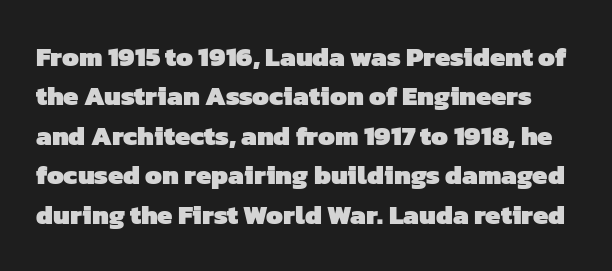
{"bold": "yes", "underline": "no", "line_spacing": "normal", "line_spacing_ratio": 1.46, "letter_spacing": "normal", "letter_spacing_em": 0.0, "glyph_px": 27}
